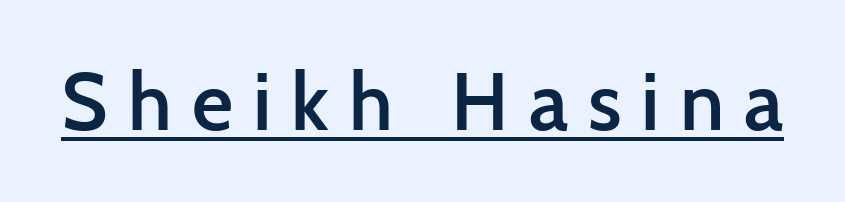
A bit beefed up — I'd call it semibold rather than bold. The letters advance in unequal steps, a hallmark of proportional type. The passage shown has open, widely tracked lettering throughout. Grotesque or geometric, the face here clearly has no serifs.
